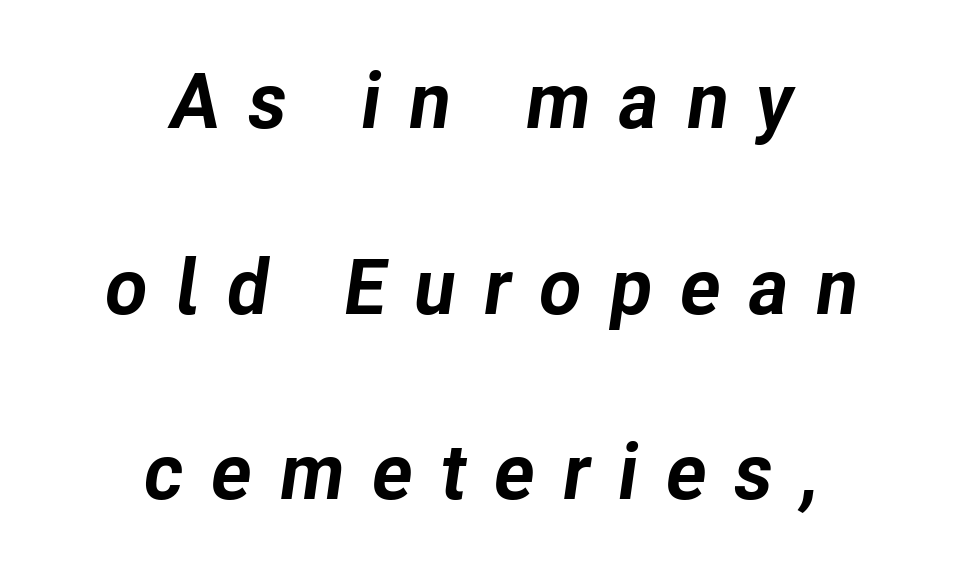
Q: Is the text bold? A: Yes.
Q: Is the text italic (slanted)? A: Yes, it leans right by about 8 degrees.
Q: Is the text underlined? A: No.
Q: How is the paragraph aligned? A: Centered.
Q: Is the spacing between letters normal or unusually wide? A: Unusually wide.
Q: Is the spacing between lines tight, normal or loose? A: Loose.
Q: Width (condensed, normal, or wide)? A: Normal.
Q: Stroke contrast? A: Low.
Q: x-height? A: Medium.
Q: Monospaced? A: No.
